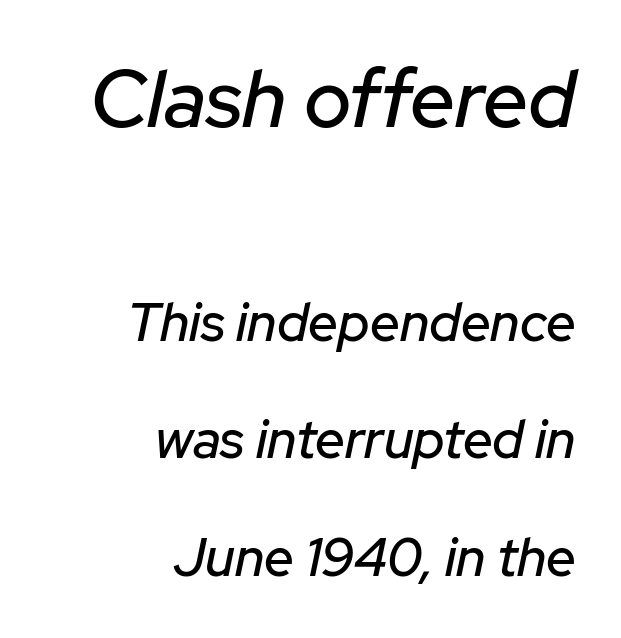
The image shows 80 px text type, italic (leaning right); set right-aligned, loose line spacing (2.22x), normal letter spacing, not underlined; the first (top) block is 1.51x larger; low stroke contrast and a medium x-height.
